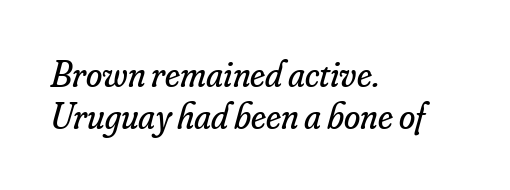
The image shows 37 px regular-weight serif type, italic (leaning right); set left-aligned, tight line spacing (1.14x), normal letter spacing, not underlined; low stroke contrast and a small x-height.
